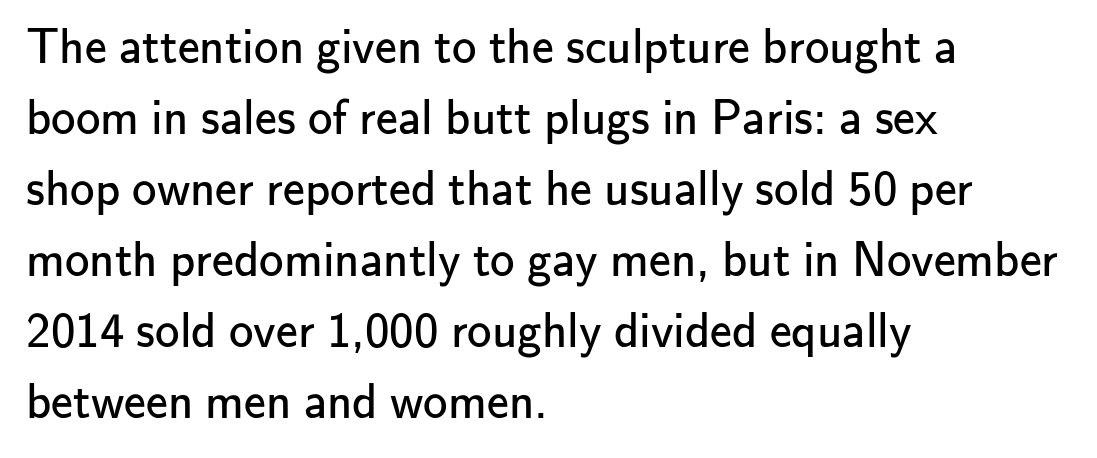
The image shows 49 px regular-weight sans-serif type, upright; set left-aligned, normal line spacing (1.45x), normal letter spacing, not underlined; low stroke contrast and a small x-height.
